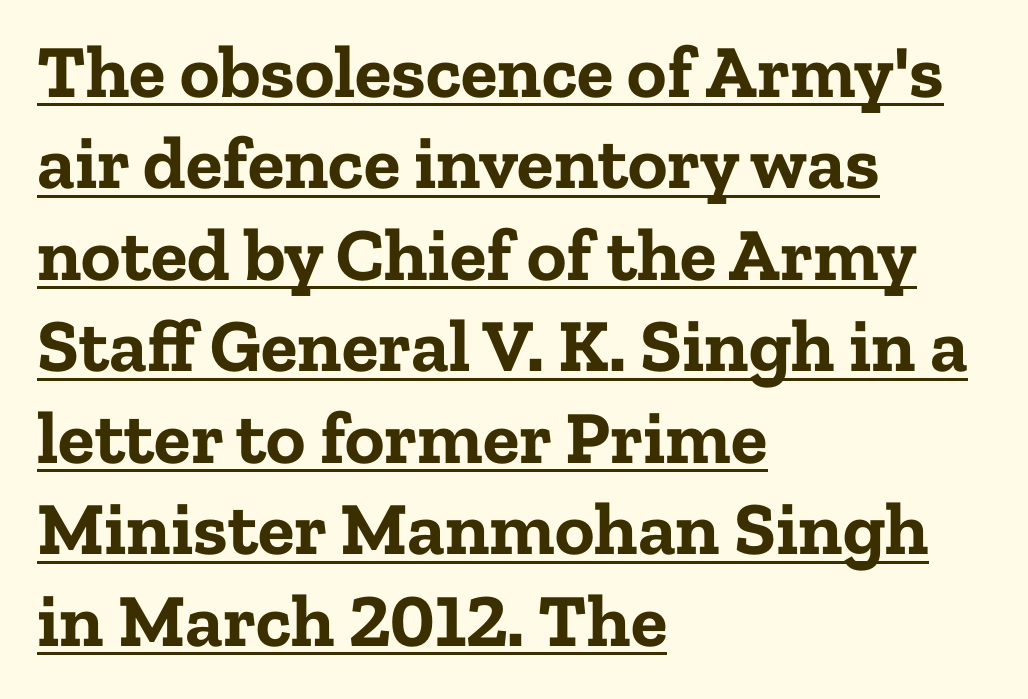
Tall strokes in this sample are plumb rather than angled. The passage shown has conventional tracking throughout. Typeset ragged right — the left edge is the straight one. A typographer would call this underscored text. You'd pick this weight for a headline — it's a proper bold.
